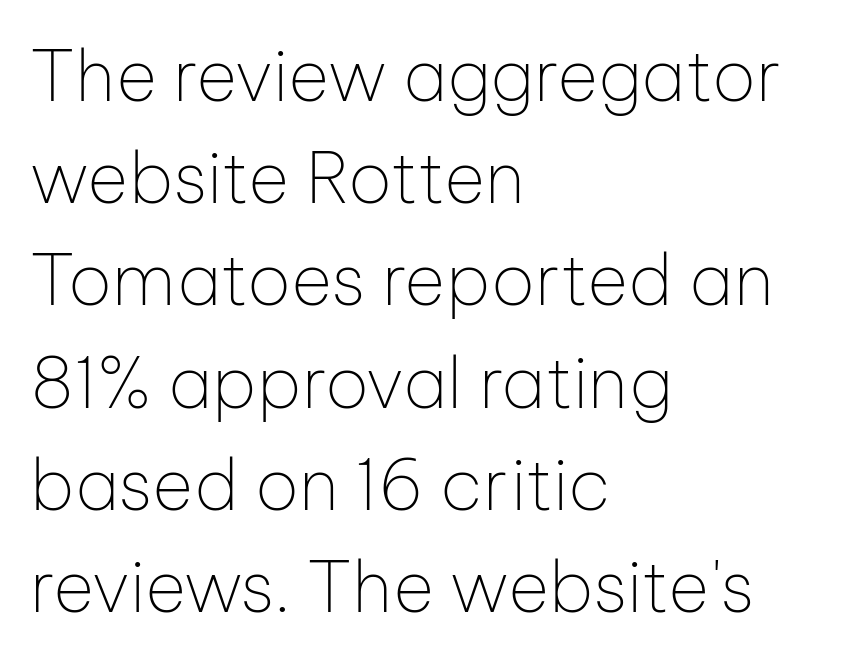
{"serif": "no", "italic": "no", "bold": "no", "weight": "thin", "width": "normal", "stroke_contrast": "low", "x_height": "medium", "monospaced": "no", "underline": "no", "align": "left", "line_spacing": "normal", "line_spacing_ratio": 1.44, "letter_spacing": "normal", "letter_spacing_em": 0.0, "glyph_px": 71}
